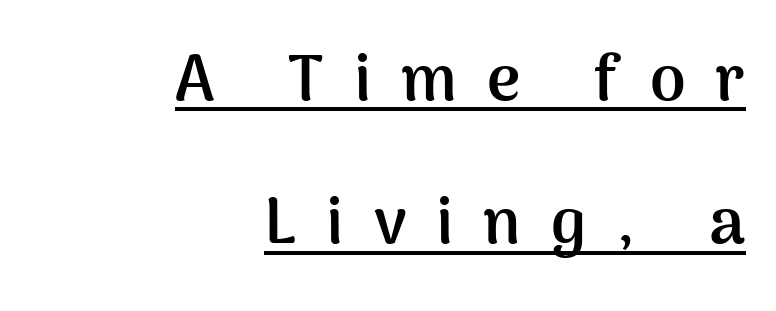
Q: Is the text bold? A: Yes.
Q: Is the text italic (slanted)? A: No, it is upright.
Q: Is the typeface a serif or a sans-serif typeface? A: Sans-serif.
Q: Is the text underlined? A: Yes.
Q: How is the paragraph aligned? A: Right-aligned.
Q: Is the spacing between letters normal or unusually wide? A: Unusually wide.
Q: Is the spacing between lines tight, normal or loose? A: Loose.
Q: Width (condensed, normal, or wide)? A: Normal.
Q: Stroke contrast? A: Medium.
Q: x-height? A: Medium.
Q: Monospaced? A: No.
